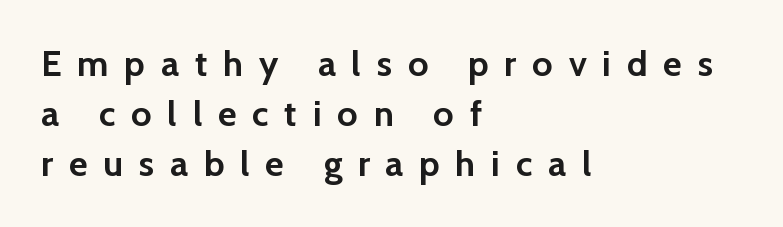
Q: Is the text bold? A: Yes.
Q: Is the text italic (slanted)? A: No, it is upright.
Q: Is the typeface a serif or a sans-serif typeface? A: Sans-serif.
Q: Is the text underlined? A: No.
Q: How is the paragraph aligned? A: Left-aligned.
Q: Is the spacing between letters normal or unusually wide? A: Unusually wide.
Q: Is the spacing between lines tight, normal or loose? A: Normal.
Q: Width (condensed, normal, or wide)? A: Normal.
Q: Stroke contrast? A: Low.
Q: x-height? A: Medium.
Q: Monospaced? A: No.
